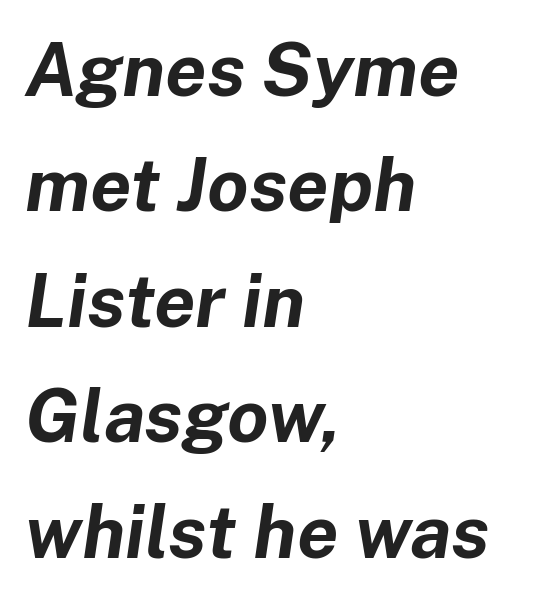
These lines are rendered in a variable-pitch font. Vertically, the passage feels balanced, rows spaced as you'd expect. The words here are not underlined. The whole block is typeset with a tilt. Nobody touched the tracking dial on this one. The setting favours the left margin, as ordinary paragraphs usually do.
